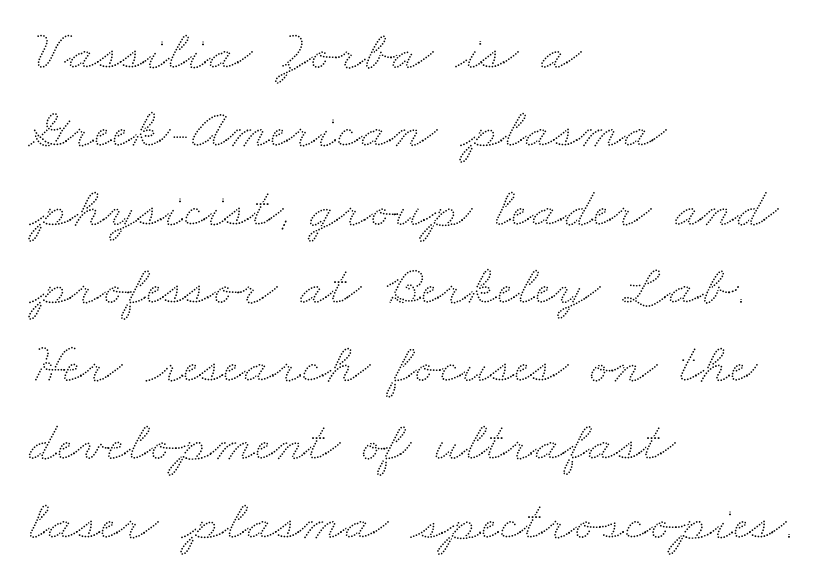
The compositor pushed each line to the left boundary. The face used here is proportionally spaced, like ordinary book or web type. Does extra space separate the letters? No, they use regular spacing. Vertically, the passage feels balanced, rows spaced as you'd expect.
